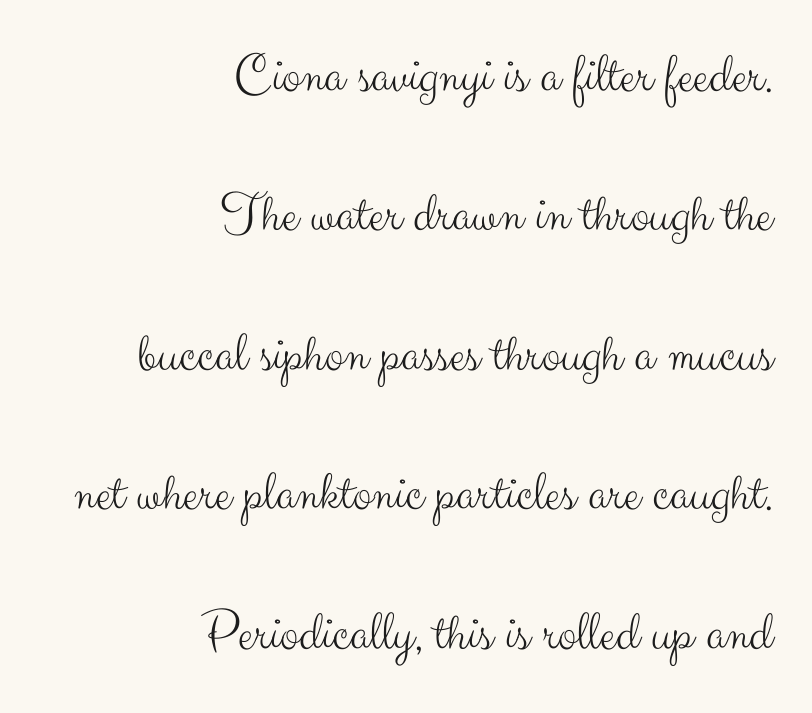
{"serif": "no", "bold": "no", "weight": "light", "width": "normal", "stroke_contrast": "medium", "x_height": "small", "monospaced": "no", "underline": "no", "align": "right", "line_spacing": "loose", "line_spacing_ratio": 2.49, "letter_spacing": "normal", "letter_spacing_em": 0.0, "glyph_px": 56}
